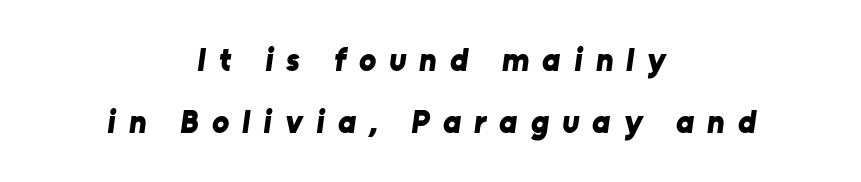
{"serif": "no", "bold": "yes", "weight": "bold", "width": "normal", "stroke_contrast": "low", "x_height": "medium", "monospaced": "no", "underline": "no", "align": "center", "line_spacing": "loose", "line_spacing_ratio": 1.95, "letter_spacing": "wide", "letter_spacing_em": 0.41, "glyph_px": 32}
